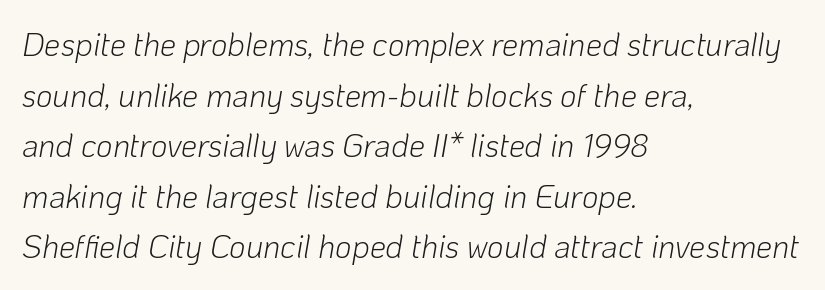
The image shows 32 px light type, italic (leaning right); set left-aligned, normal line spacing (1.58x), normal letter spacing, not underlined; low stroke contrast and a medium x-height.
